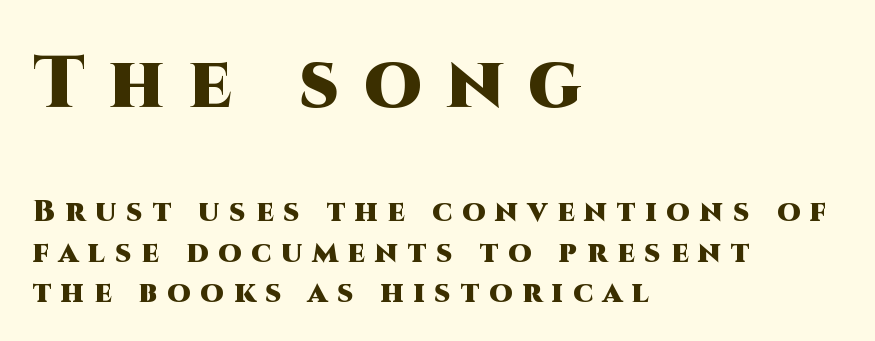
{"serif": "no", "italic": "no", "bold": "yes", "weight": "heavy", "width": "normal", "stroke_contrast": "high", "x_height": "large", "monospaced": "no", "underline": "no", "align": "left", "line_spacing": "normal", "line_spacing_ratio": 1.34, "letter_spacing": "wide", "letter_spacing_em": 0.33, "larger_block": "first", "size_ratio": 2.47, "glyph_px": 74}
